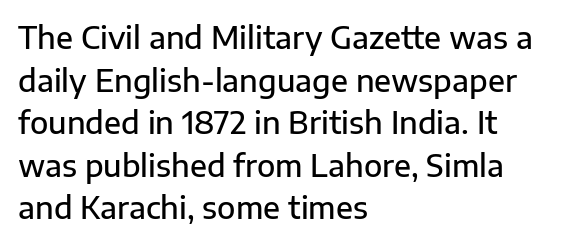
{"serif": "no", "italic": "no", "bold": "semi", "weight": "semibold", "width": "normal", "stroke_contrast": "low", "x_height": "medium", "monospaced": "no", "underline": "no", "align": "left", "line_spacing": "normal", "line_spacing_ratio": 1.42, "letter_spacing": "normal", "letter_spacing_em": 0.0, "glyph_px": 30}
